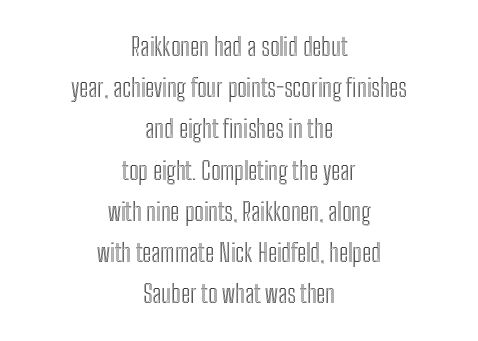
Q: Is the text italic (slanted)? A: No, it is upright.
Q: Is the text underlined? A: No.
Q: How is the paragraph aligned? A: Centered.
Q: Is the spacing between letters normal or unusually wide? A: Normal.
Q: Is the spacing between lines tight, normal or loose? A: Normal.
